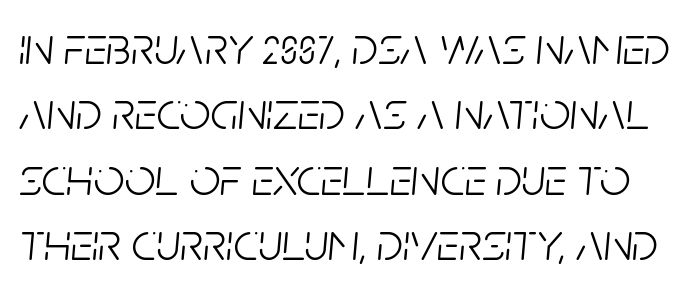
{"italic": "yes", "lean": "right", "slant_degrees": 5, "bold": "no", "weight": "light", "width": "condensed", "stroke_contrast": "low", "x_height": "large", "monospaced": "no", "underline": "no", "line_spacing_ratio": 1.21, "letter_spacing": "normal", "letter_spacing_em": 0.0, "glyph_px": 54}
